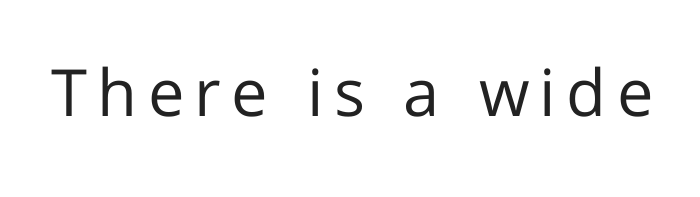
Think of a printed novel: that variable character pitch is what you see here. On a weight scale, this lands at 450 or below. Is there any slant? The stems are plumb. Lines of text with bare space underneath.
